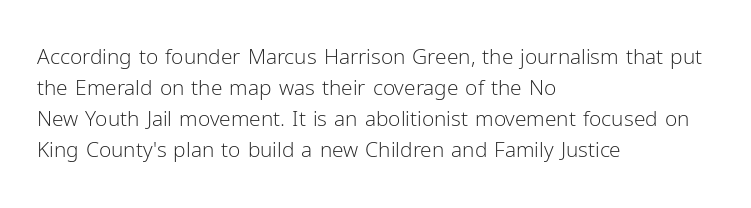
Q: Is the text bold? A: No.
Q: Is the text italic (slanted)? A: No, it is upright.
Q: Is the text underlined? A: No.
Q: How is the paragraph aligned? A: Left-aligned.
Q: Is the spacing between letters normal or unusually wide? A: Normal.
Q: Is the spacing between lines tight, normal or loose? A: Normal.
